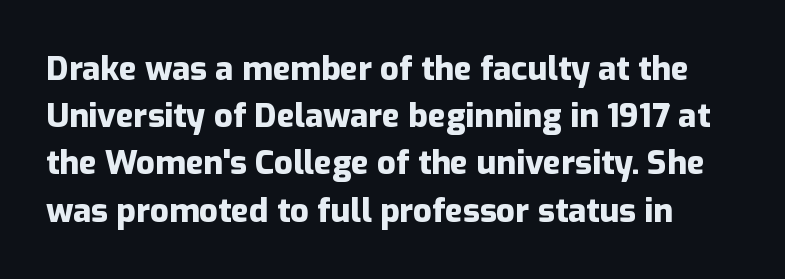
Q: Is the text bold? A: Yes.
Q: Is the text italic (slanted)? A: No, it is upright.
Q: Is the typeface a serif or a sans-serif typeface? A: Sans-serif.
Q: Is the text underlined? A: No.
Q: Is the spacing between letters normal or unusually wide? A: Normal.
Q: Is the spacing between lines tight, normal or loose? A: Normal.
Q: Width (condensed, normal, or wide)? A: Normal.
Q: Stroke contrast? A: Low.
Q: x-height? A: Medium.
Q: Monospaced? A: No.
